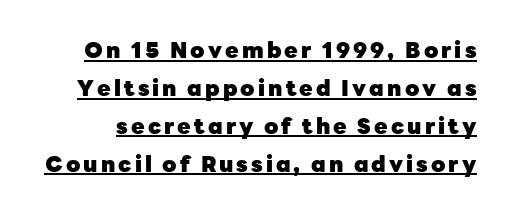
The string is rendered with underlining switched on. Every letter is thick-stroked: bold, no question. This is roman type, the default non-slanted kind.
